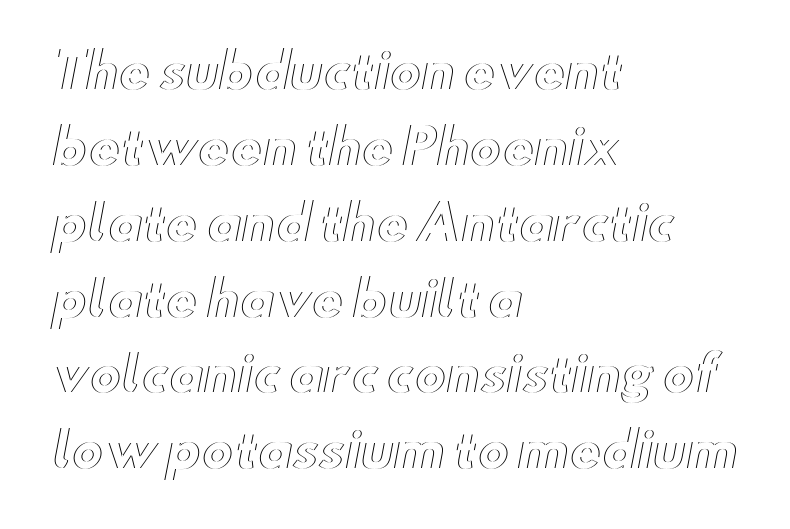
Clear beneath every line of the passage. Proportional: the letters do not fall into vertical columns. Observe the ordinary spacing: letters are neighbours, not strangers. Evenly set lines give the paragraph a standard silhouette.
